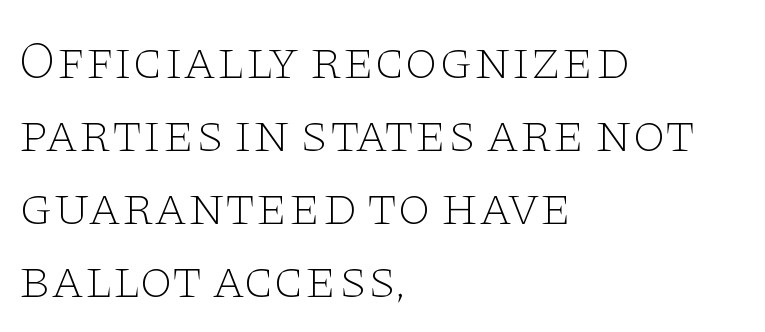
Q: Is the text bold? A: No.
Q: Is the text italic (slanted)? A: No, it is upright.
Q: Is the typeface a serif or a sans-serif typeface? A: Serif.
Q: Is the text underlined? A: No.
Q: How is the paragraph aligned? A: Left-aligned.
Q: Is the spacing between letters normal or unusually wide? A: Normal.
Q: Is the spacing between lines tight, normal or loose? A: Normal.
Q: Width (condensed, normal, or wide)? A: Wide.
Q: Stroke contrast? A: Low.
Q: x-height? A: Large.
Q: Monospaced? A: No.
